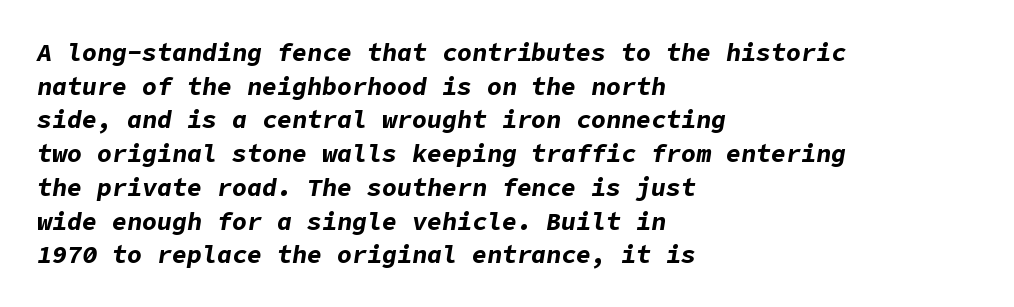
The image shows 25 px bold type, italic (leaning right); set left-aligned, normal line spacing (1.35x), normal letter spacing, not underlined.
